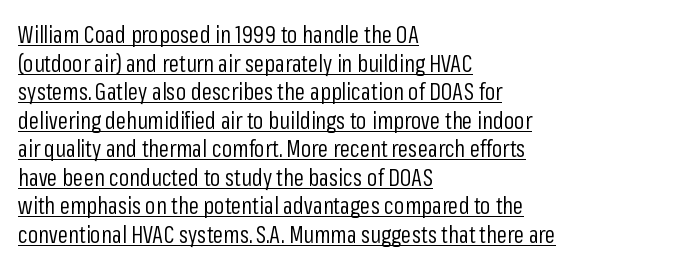
{"italic": "no", "bold": "no", "underline": "yes", "align": "left", "line_spacing_ratio": 1.24, "letter_spacing": "normal", "letter_spacing_em": 0.0, "glyph_px": 23}
